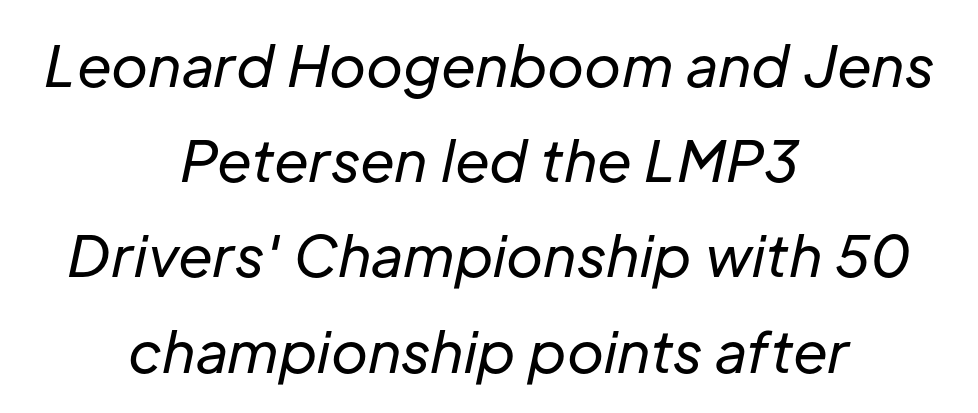
Layout note: lines centered. Vertical spacing — default. Glance below the letters and you will spot only blank space. No heavy texture on the line: the type isn't bold. Proportional: the letters do not fall into vertical columns. Here the glyphs are tracked normally, forming tight word shapes.
